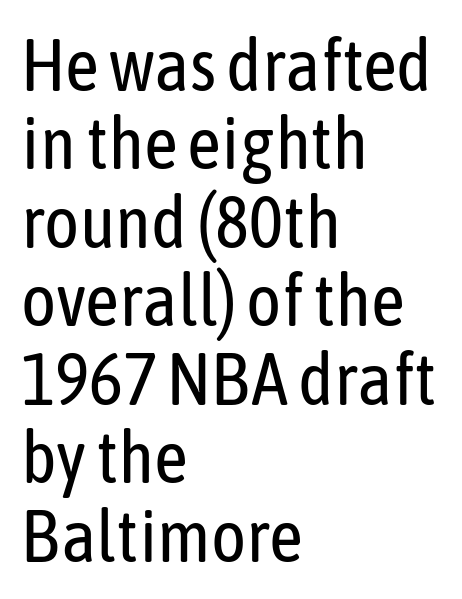
{"serif": "no", "italic": "no", "bold": "no", "weight": "regular", "width": "condensed", "stroke_contrast": "low", "x_height": "medium", "monospaced": "no", "underline": "no", "align": "left", "line_spacing": "tight", "line_spacing_ratio": 1.06, "letter_spacing": "normal", "letter_spacing_em": 0.0, "glyph_px": 74}
